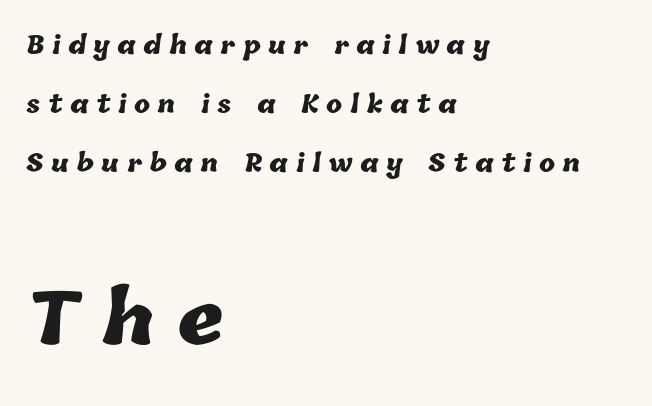
Q: Is the text bold? A: Yes.
Q: Is the text underlined? A: No.
Q: How is the paragraph aligned? A: Left-aligned.
Q: Is the spacing between letters normal or unusually wide? A: Unusually wide.
Q: Is the spacing between lines tight, normal or loose? A: Loose.
Q: Which block of text is set in a larger size, the first (top) or the second (bottom)? A: The second (bottom) one.
Q: Width (condensed, normal, or wide)? A: Normal.
Q: Stroke contrast? A: Low.
Q: x-height? A: Medium.
Q: Monospaced? A: No.
